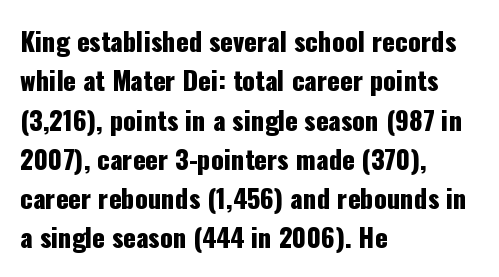
Q: Is the text italic (slanted)? A: No, it is upright.
Q: Is the text underlined? A: No.
Q: How is the paragraph aligned? A: Left-aligned.
Q: Is the spacing between letters normal or unusually wide? A: Normal.
Q: Is the spacing between lines tight, normal or loose? A: Normal.
